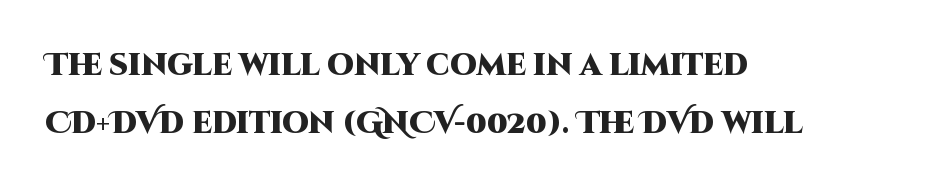
The image shows 30 px heavy sans-serif type, upright; set left-aligned, loose line spacing (1.94x), normal letter spacing, not underlined; high stroke contrast and a large x-height.
